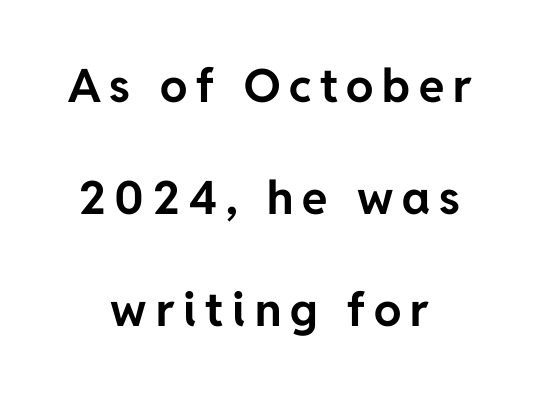
The lettering stays uniformly vertical, giving the passage a roman look. A sans-serif font was chosen for this passage. Interline gaps are noticeably wide in this sample. Casual observation: everything's sitting right in the middle.
